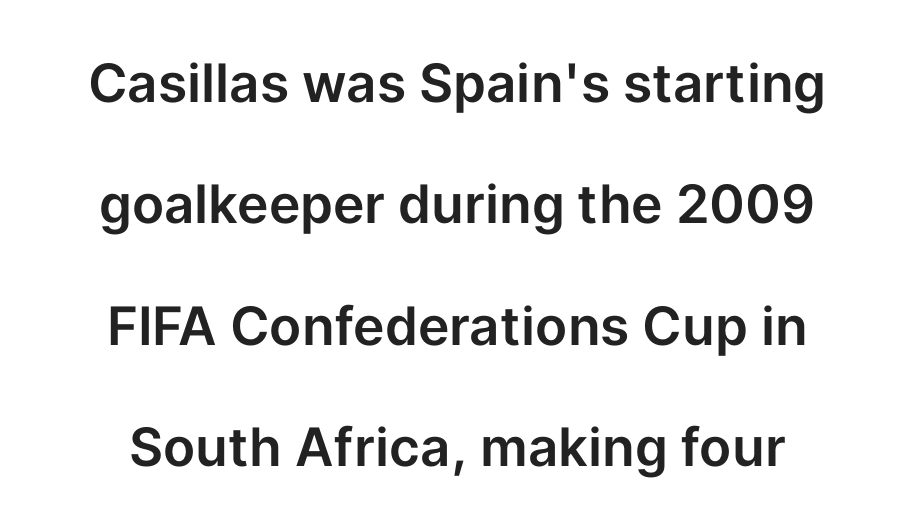
A typesetter would label this face a sans. Spacing verdict: proportional, widths tailored to each character. A clean baseline with only descenders dipping below it. Words appear dense and cohesive because spacing is normal. Quick note: not italic, upright.
